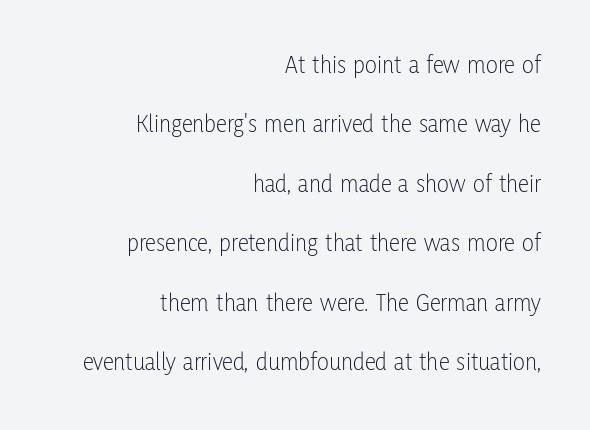
The image shows 25 px text type, upright; set right-aligned, loose line spacing (2.38x), normal letter spacing, not underlined.
